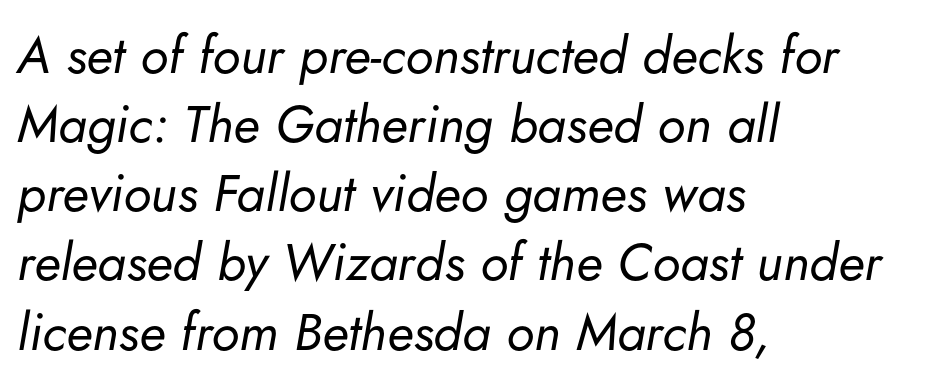
{"italic": "yes", "lean": "right", "slant_degrees": 5, "bold": "no", "weight": "regular", "width": "normal", "stroke_contrast": "low", "x_height": "small", "monospaced": "no", "underline": "no", "align": "left", "line_spacing": "normal", "line_spacing_ratio": 1.33, "letter_spacing": "normal", "letter_spacing_em": 0.0, "glyph_px": 52}
